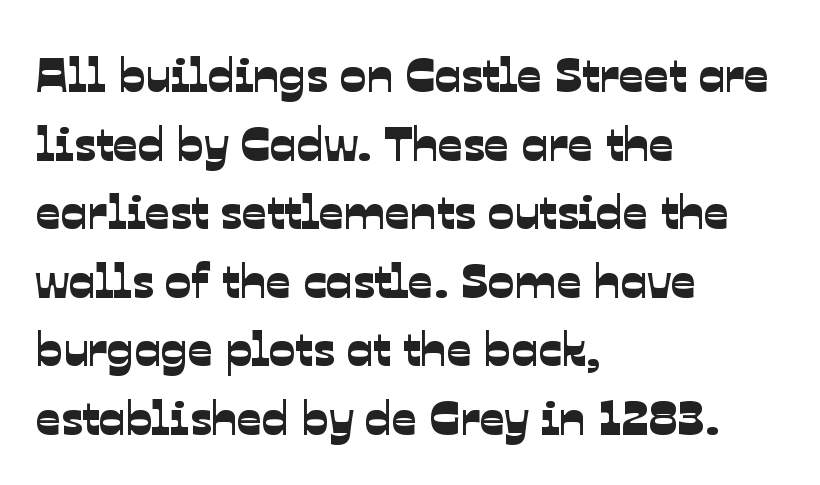
Q: Is the typeface a serif or a sans-serif typeface? A: Sans-serif.
Q: Is the text underlined? A: No.
Q: How is the paragraph aligned? A: Left-aligned.
Q: Is the spacing between letters normal or unusually wide? A: Normal.
Q: Is the spacing between lines tight, normal or loose? A: Normal.
Q: Width (condensed, normal, or wide)? A: Normal.
Q: Stroke contrast? A: Low.
Q: x-height? A: Medium.
Q: Monospaced? A: No.
